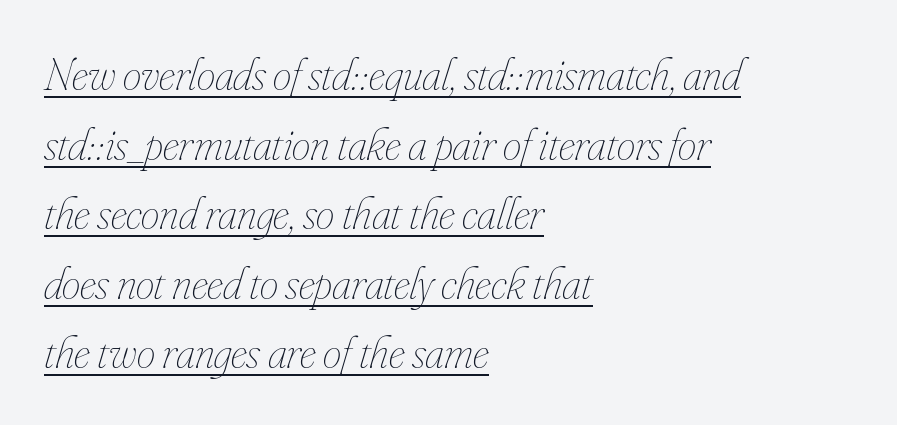
The image shows 47 px thin, condensed type, italic (leaning right); set left-aligned, normal line spacing (1.48x), normal letter spacing, underlined; low stroke contrast and a small x-height.
